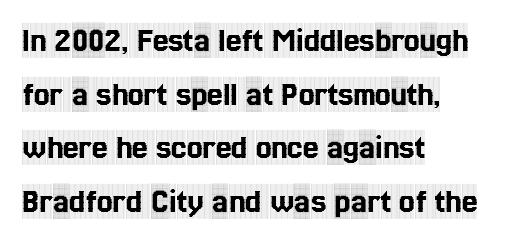
Q: Is the text italic (slanted)? A: No, it is upright.
Q: Is the typeface a serif or a sans-serif typeface? A: Serif.
Q: Is the text underlined? A: No.
Q: How is the paragraph aligned? A: Left-aligned.
Q: Is the spacing between letters normal or unusually wide? A: Normal.
Q: Is the spacing between lines tight, normal or loose? A: Normal.
Q: Width (condensed, normal, or wide)? A: Condensed.
Q: x-height? A: Large.
Q: Monospaced? A: No.
